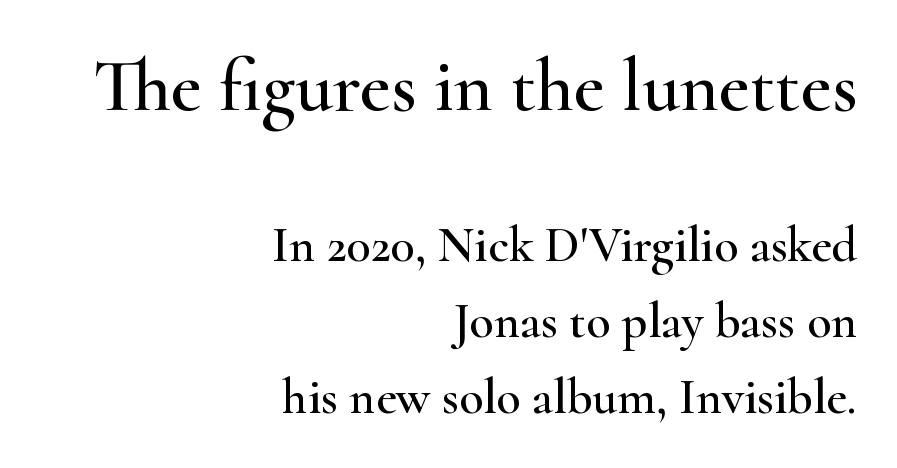
{"serif": "yes", "italic": "no", "width": "wide", "stroke_contrast": "high", "x_height": "small", "monospaced": "no", "underline": "no", "align": "right", "line_spacing": "normal", "line_spacing_ratio": 1.52, "letter_spacing": "normal", "letter_spacing_em": 0.0, "larger_block": "first", "size_ratio": 1.5, "glyph_px": 75}
